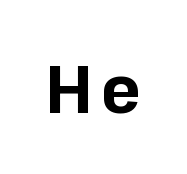
The image shows 67 px bold sans-serif type, upright; set not underlined; low stroke contrast and a medium x-height.
